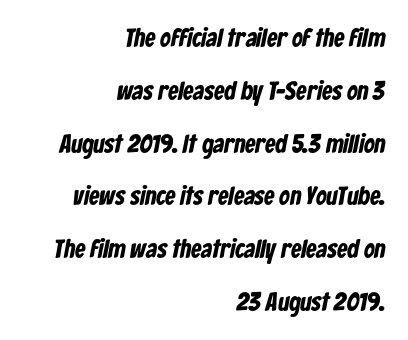
{"bold": "yes", "underline": "no", "align": "right", "line_spacing": "loose", "line_spacing_ratio": 2.03, "letter_spacing": "normal", "letter_spacing_em": 0.0, "glyph_px": 26}
